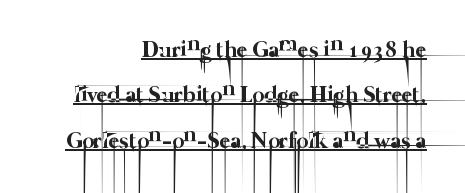
{"bold": "no", "underline": "yes", "align": "right", "line_spacing": "loose", "line_spacing_ratio": 1.97, "letter_spacing": "normal", "letter_spacing_em": 0.0, "glyph_px": 23}
